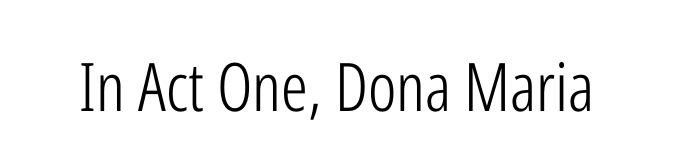
{"serif": "no", "italic": "no", "bold": "no", "weight": "light", "width": "condensed", "stroke_contrast": "low", "x_height": "medium", "monospaced": "no", "underline": "no", "letter_spacing": "normal", "letter_spacing_em": 0.0, "glyph_px": 67}
